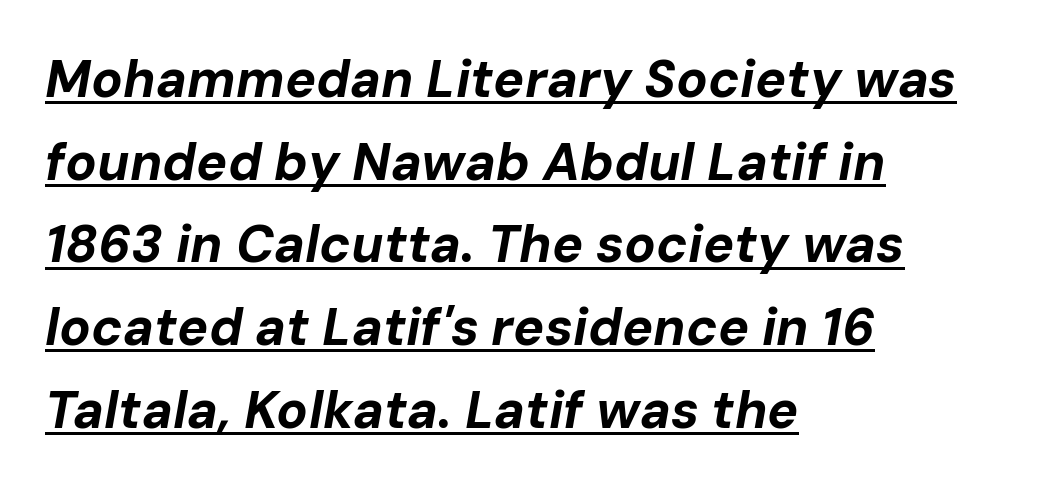
{"italic": "yes", "lean": "right", "slant_degrees": 10, "bold": "yes", "weight": "bold", "width": "normal", "stroke_contrast": "low", "x_height": "medium", "monospaced": "no", "underline": "yes", "align": "left", "line_spacing": "normal", "line_spacing_ratio": 1.59, "letter_spacing": "normal", "letter_spacing_em": 0.0, "glyph_px": 52}
